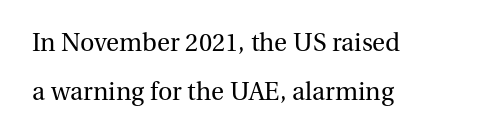
Rows of type keep a wide berth in the vertical direction. Check the space under the baseline: it is left empty. The text block is weighted toward the left margin, trailing off unevenly rightward. The type sits square on the baseline with zero lean. Honestly, the letter spacing is just normal — you wouldn't notice it. Stems here are at most as thick as an everyday book face.
